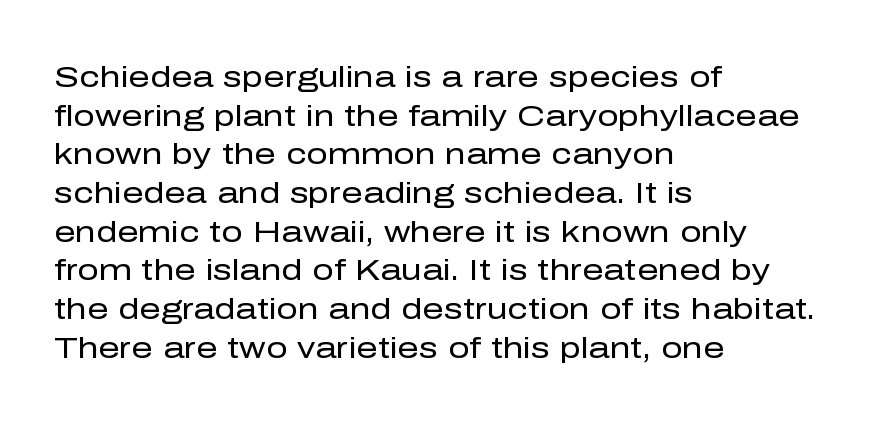
Q: Is the text bold? A: No.
Q: Is the text italic (slanted)? A: No, it is upright.
Q: Is the typeface a serif or a sans-serif typeface? A: Sans-serif.
Q: Is the text underlined? A: No.
Q: How is the paragraph aligned? A: Left-aligned.
Q: Is the spacing between letters normal or unusually wide? A: Normal.
Q: Is the spacing between lines tight, normal or loose? A: Normal.
Q: Width (condensed, normal, or wide)? A: Normal.
Q: Stroke contrast? A: Low.
Q: x-height? A: Medium.
Q: Monospaced? A: No.
